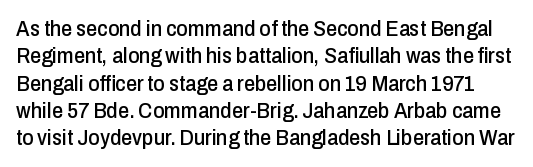
The image shows 22 px text type, upright; set line spacing 1.24x, normal letter spacing, not underlined.
